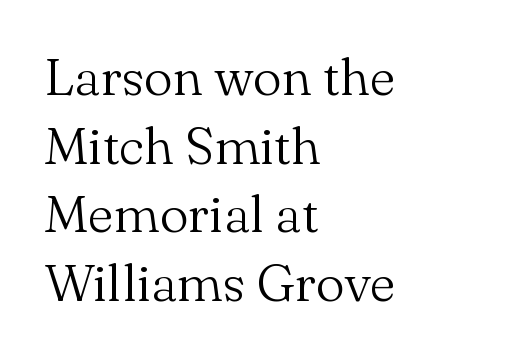
Q: Is the text bold? A: No.
Q: Is the text italic (slanted)? A: No, it is upright.
Q: Is the typeface a serif or a sans-serif typeface? A: Serif.
Q: Is the text underlined? A: No.
Q: How is the paragraph aligned? A: Left-aligned.
Q: Is the spacing between letters normal or unusually wide? A: Normal.
Q: Is the spacing between lines tight, normal or loose? A: Normal.
Q: Width (condensed, normal, or wide)? A: Normal.
Q: Stroke contrast? A: Medium.
Q: x-height? A: Small.
Q: Monospaced? A: No.
